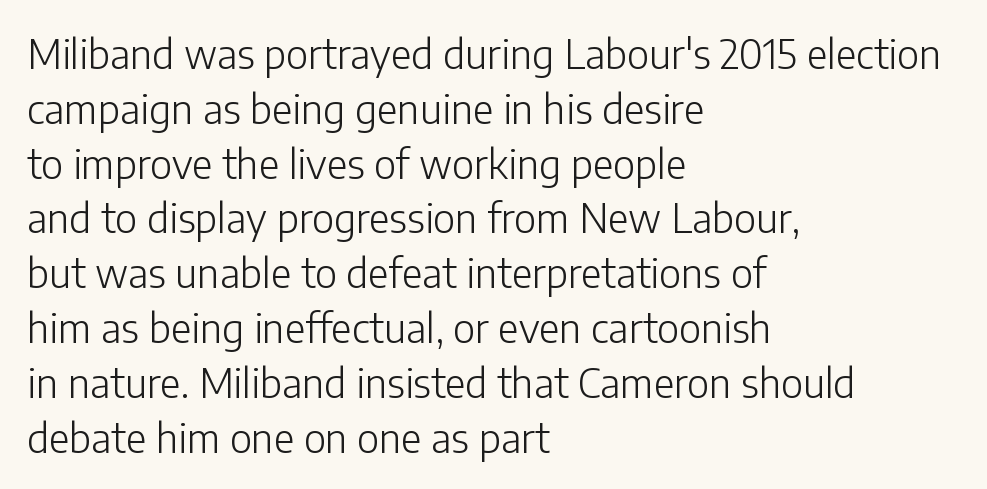
The image shows 40 px light sans-serif type, upright; set left-aligned, normal line spacing (1.37x), normal letter spacing, not underlined; low stroke contrast and a medium x-height.
